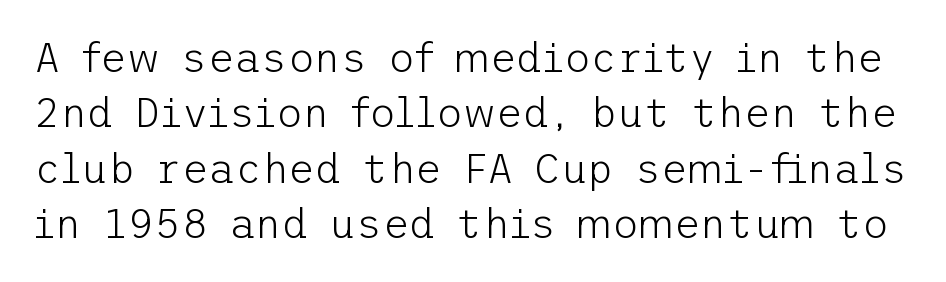
Q: Is the text bold? A: No.
Q: Is the text italic (slanted)? A: No, it is upright.
Q: Is the typeface a serif or a sans-serif typeface? A: Sans-serif.
Q: Is the text underlined? A: No.
Q: Is the spacing between letters normal or unusually wide? A: Normal.
Q: Is the spacing between lines tight, normal or loose? A: Normal.
Q: Width (condensed, normal, or wide)? A: Normal.
Q: Stroke contrast? A: Low.
Q: x-height? A: Medium.
